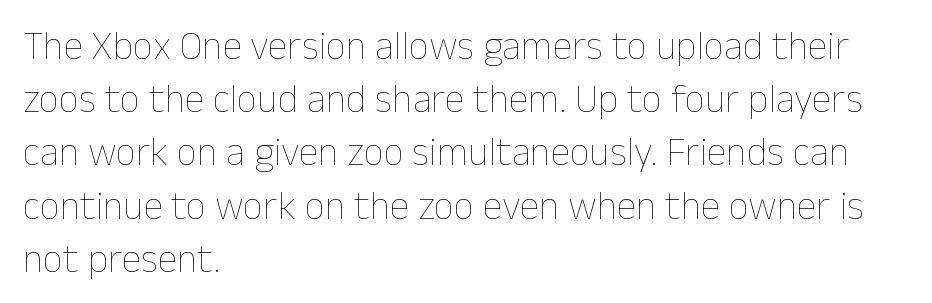
Think of a printed novel: that variable character pitch is what you see here. A bare baseline throughout the passage. You can tell it's not italic because the verticals are truly vertical. The rendering uses a moderate line-height, typical for paragraphs. Caption: multi-line text, flush left, ragged right. Is this a heavy cut? Hardly; it is regular or lighter.
